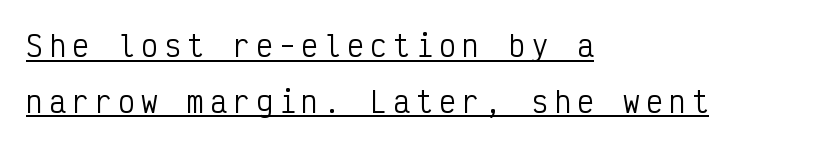
Q: Is the text bold? A: No.
Q: Is the text italic (slanted)? A: No, it is upright.
Q: Is the typeface a serif or a sans-serif typeface? A: Sans-serif.
Q: Is the text underlined? A: Yes.
Q: How is the paragraph aligned? A: Left-aligned.
Q: Is the spacing between letters normal or unusually wide? A: Unusually wide.
Q: Is the spacing between lines tight, normal or loose? A: Loose.
Q: Width (condensed, normal, or wide)? A: Condensed.
Q: Stroke contrast? A: Low.
Q: x-height? A: Medium.
Q: Monospaced? A: Yes.
